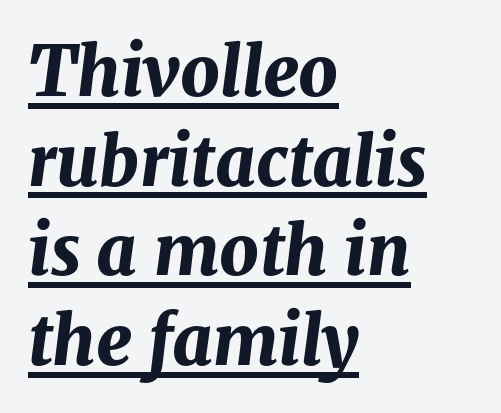
{"italic": "yes", "lean": "right", "slant_degrees": 8, "bold": "yes", "weight": "bold", "width": "normal", "stroke_contrast": "medium", "x_height": "medium", "monospaced": "no", "underline": "yes", "align": "left", "line_spacing": "normal", "line_spacing_ratio": 1.3, "letter_spacing": "normal", "letter_spacing_em": 0.0, "glyph_px": 69}
